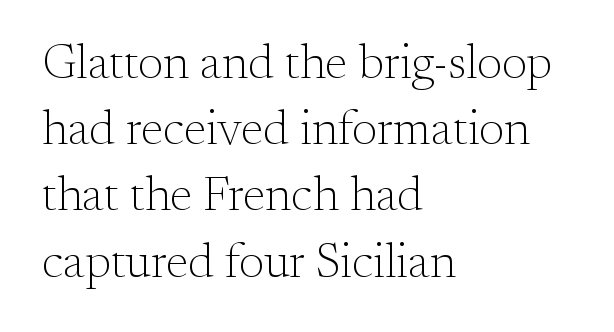
{"serif": "yes", "italic": "no", "bold": "no", "weight": "light", "width": "normal", "stroke_contrast": "medium", "x_height": "small", "monospaced": "no", "underline": "no", "align": "left", "line_spacing": "normal", "line_spacing_ratio": 1.38, "letter_spacing": "normal", "letter_spacing_em": 0.0, "glyph_px": 48}
